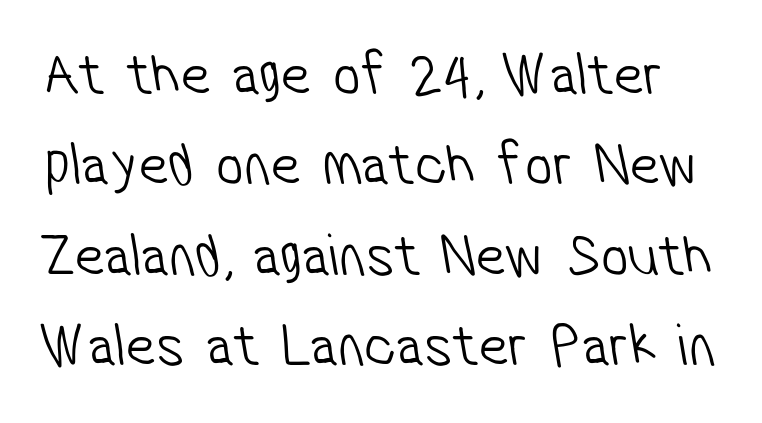
Each letter keeps its own natural width here, so spacing adapts to shape. A clean baseline with only descenders dipping below it. Students, observe: this is what conventionally led text looks like. Examine the stroke ends and you'll find no serifs.
